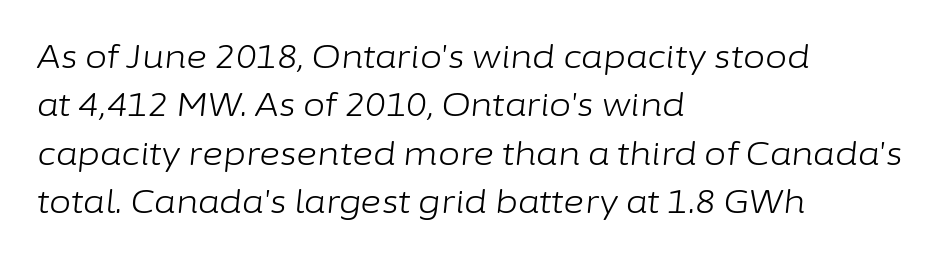
Q: Is the text bold? A: No.
Q: Is the text italic (slanted)? A: Yes, it leans right by about 6 degrees.
Q: Is the text underlined? A: No.
Q: How is the paragraph aligned? A: Left-aligned.
Q: Is the spacing between letters normal or unusually wide? A: Normal.
Q: Is the spacing between lines tight, normal or loose? A: Normal.
Q: Width (condensed, normal, or wide)? A: Normal.
Q: Stroke contrast? A: Low.
Q: x-height? A: Medium.
Q: Monospaced? A: No.
